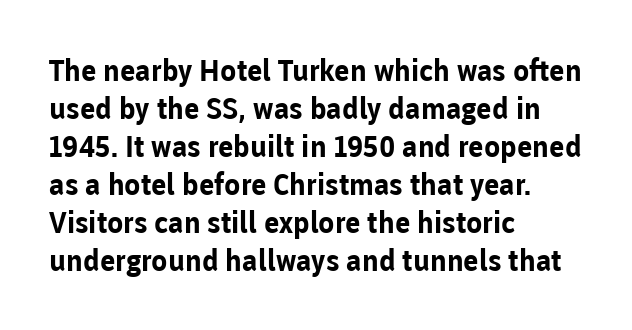
{"serif": "no", "italic": "no", "bold": "yes", "weight": "bold", "width": "normal", "stroke_contrast": "low", "x_height": "medium", "monospaced": "no", "underline": "no", "align": "left", "line_spacing": "normal", "line_spacing_ratio": 1.27, "letter_spacing": "normal", "letter_spacing_em": 0.0, "glyph_px": 30}
